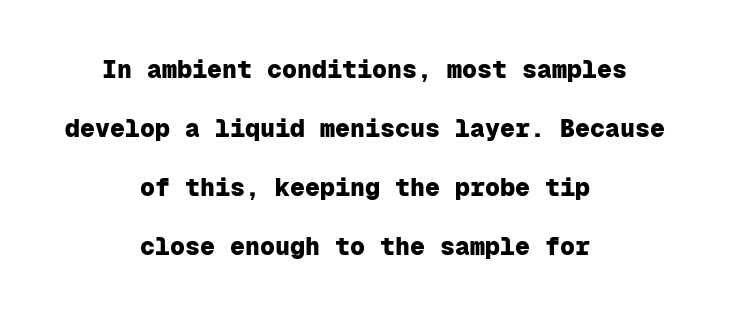
{"italic": "no", "bold": "yes", "underline": "no", "align": "center", "line_spacing": "loose", "line_spacing_ratio": 2.36, "letter_spacing": "normal", "letter_spacing_em": 0.0, "glyph_px": 25}
